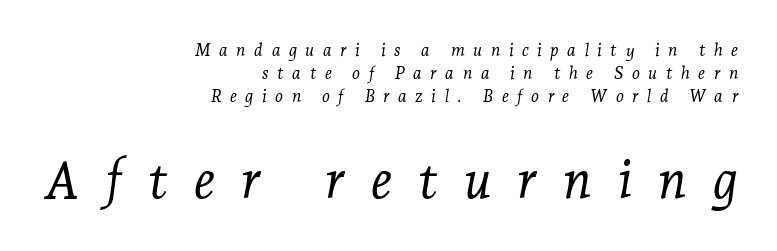
Q: Is the text bold? A: No.
Q: Is the text italic (slanted)? A: Yes, it leans right by about 7 degrees.
Q: Is the typeface a serif or a sans-serif typeface? A: Serif.
Q: Is the text underlined? A: No.
Q: How is the paragraph aligned? A: Right-aligned.
Q: Is the spacing between letters normal or unusually wide? A: Unusually wide.
Q: Is the spacing between lines tight, normal or loose? A: Normal.
Q: Which block of text is set in a larger size, the first (top) or the second (bottom)? A: The second (bottom) one.
Q: Width (condensed, normal, or wide)? A: Normal.
Q: Stroke contrast? A: Low.
Q: x-height? A: Medium.
Q: Monospaced? A: No.
